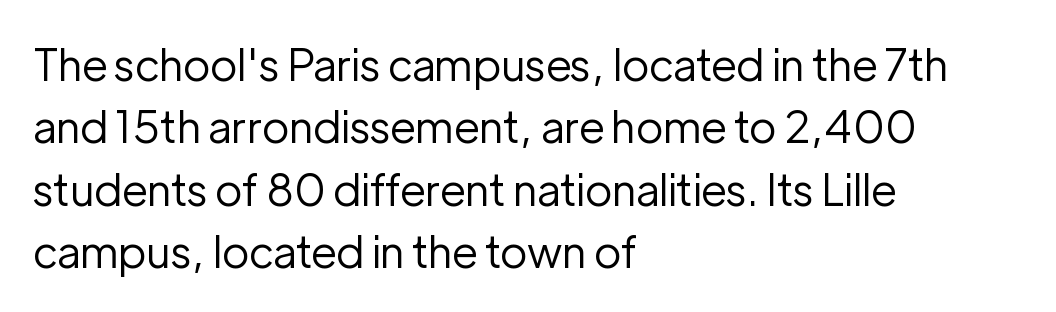
Varying glyph widths throughout — classic text-font behaviour. The ragged edge is on the right, which tells us the setting is flush left. Bold? No — there's no thickening of the strokes. The foot of each line stays bare and open.
